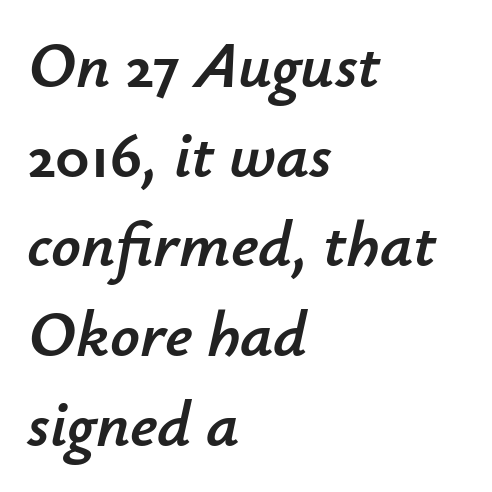
The image shows 65 px text type, italic (leaning right); set left-aligned, normal line spacing (1.38x), normal letter spacing, not underlined; low stroke contrast and a small x-height.
